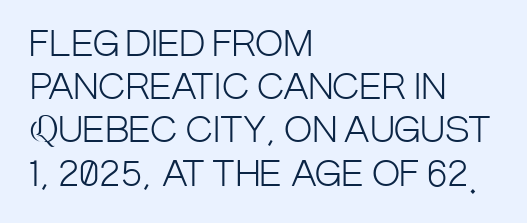
The image shows 34 px light, condensed sans-serif type, upright; set left-aligned, normal line spacing (1.27x), normal letter spacing, not underlined; low stroke contrast and a large x-height.
